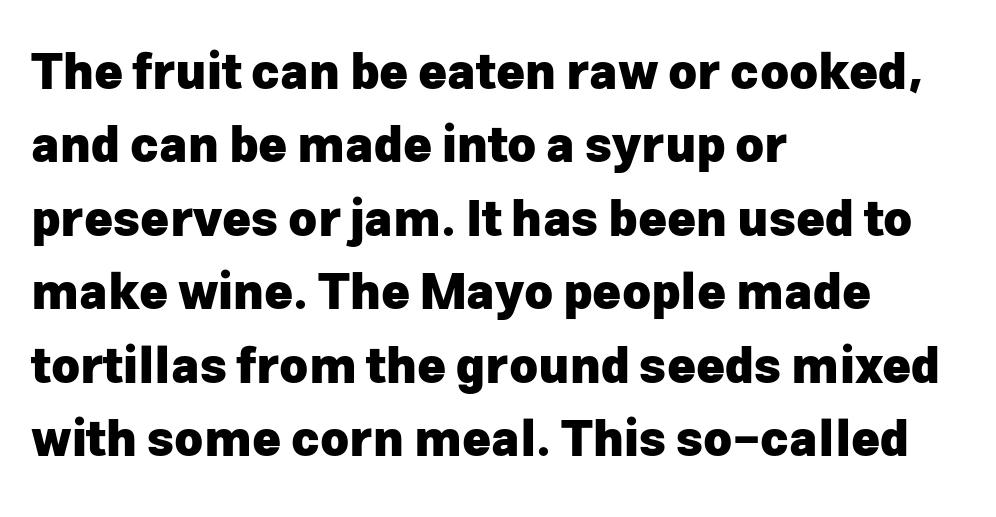
{"serif": "no", "italic": "no", "bold": "yes", "weight": "heavy", "width": "normal", "stroke_contrast": "low", "x_height": "medium", "monospaced": "no", "underline": "no", "align": "left", "line_spacing": "normal", "line_spacing_ratio": 1.5, "letter_spacing": "normal", "letter_spacing_em": 0.0, "glyph_px": 49}
